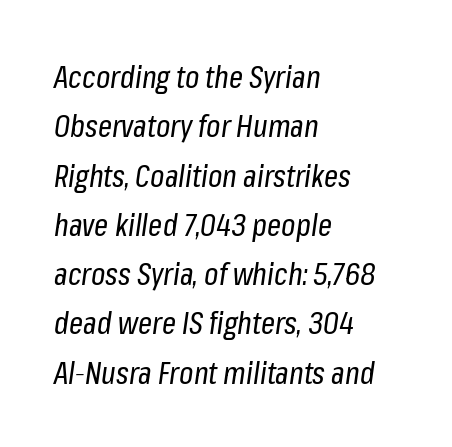
Q: Is the text bold? A: No.
Q: Is the text italic (slanted)? A: Yes, it leans right by about 8 degrees.
Q: Is the text underlined? A: No.
Q: How is the paragraph aligned? A: Left-aligned.
Q: Is the spacing between letters normal or unusually wide? A: Normal.
Q: Is the spacing between lines tight, normal or loose? A: Normal.
Q: Width (condensed, normal, or wide)? A: Condensed.
Q: Stroke contrast? A: Low.
Q: x-height? A: Medium.
Q: Monospaced? A: No.
